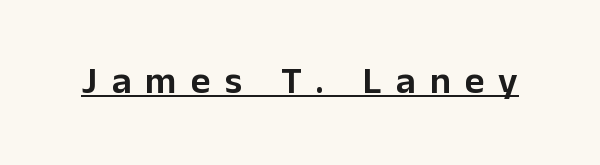
{"serif": "no", "italic": "no", "width": "normal", "stroke_contrast": "low", "x_height": "medium", "monospaced": "no", "underline": "yes", "letter_spacing": "wide", "letter_spacing_em": 0.37, "glyph_px": 38}
